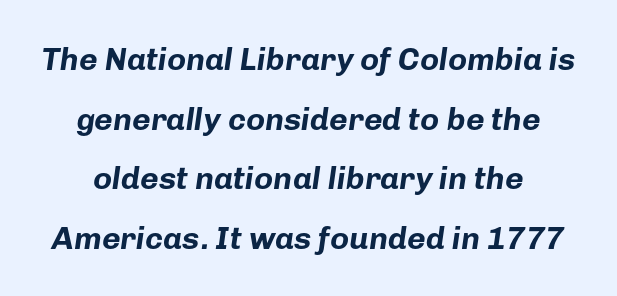
Q: Is the text bold? A: Yes.
Q: Is the text italic (slanted)? A: Yes, it leans right by about 8 degrees.
Q: Is the text underlined? A: No.
Q: Is the spacing between letters normal or unusually wide? A: Normal.
Q: Width (condensed, normal, or wide)? A: Normal.
Q: Stroke contrast? A: Low.
Q: x-height? A: Medium.
Q: Monospaced? A: No.
